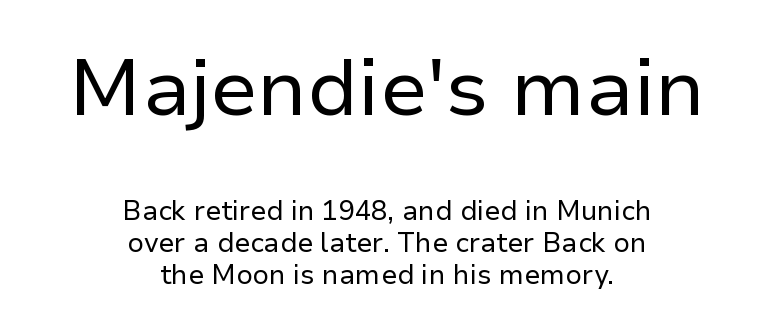
Q: Is the text bold? A: No.
Q: Is the text italic (slanted)? A: No, it is upright.
Q: Is the typeface a serif or a sans-serif typeface? A: Sans-serif.
Q: Is the text underlined? A: No.
Q: How is the paragraph aligned? A: Centered.
Q: Is the spacing between letters normal or unusually wide? A: Normal.
Q: Which block of text is set in a larger size, the first (top) or the second (bottom)? A: The first (top) one.
Q: Width (condensed, normal, or wide)? A: Normal.
Q: Stroke contrast? A: Low.
Q: x-height? A: Medium.
Q: Monospaced? A: No.
